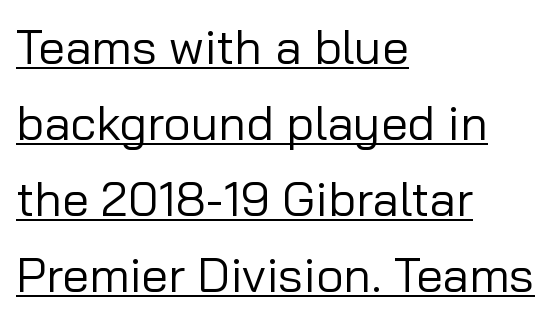
Q: Is the text bold? A: No.
Q: Is the text italic (slanted)? A: No, it is upright.
Q: Is the typeface a serif or a sans-serif typeface? A: Sans-serif.
Q: Is the text underlined? A: Yes.
Q: How is the paragraph aligned? A: Left-aligned.
Q: Is the spacing between letters normal or unusually wide? A: Normal.
Q: Is the spacing between lines tight, normal or loose? A: Normal.
Q: Width (condensed, normal, or wide)? A: Normal.
Q: Stroke contrast? A: Low.
Q: x-height? A: Medium.
Q: Monospaced? A: No.
